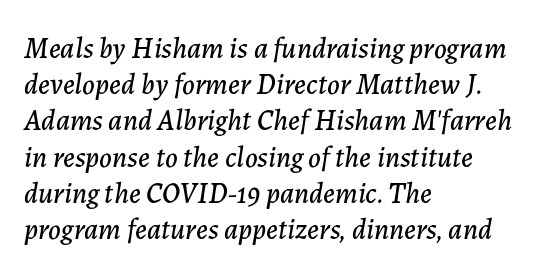
Q: Is the text italic (slanted)? A: Yes, it leans right by about 7 degrees.
Q: Is the text underlined? A: No.
Q: How is the paragraph aligned? A: Left-aligned.
Q: Is the spacing between letters normal or unusually wide? A: Normal.
Q: Is the spacing between lines tight, normal or loose? A: Normal.
Q: Width (condensed, normal, or wide)? A: Normal.
Q: Stroke contrast? A: Low.
Q: x-height? A: Medium.
Q: Monospaced? A: No.
